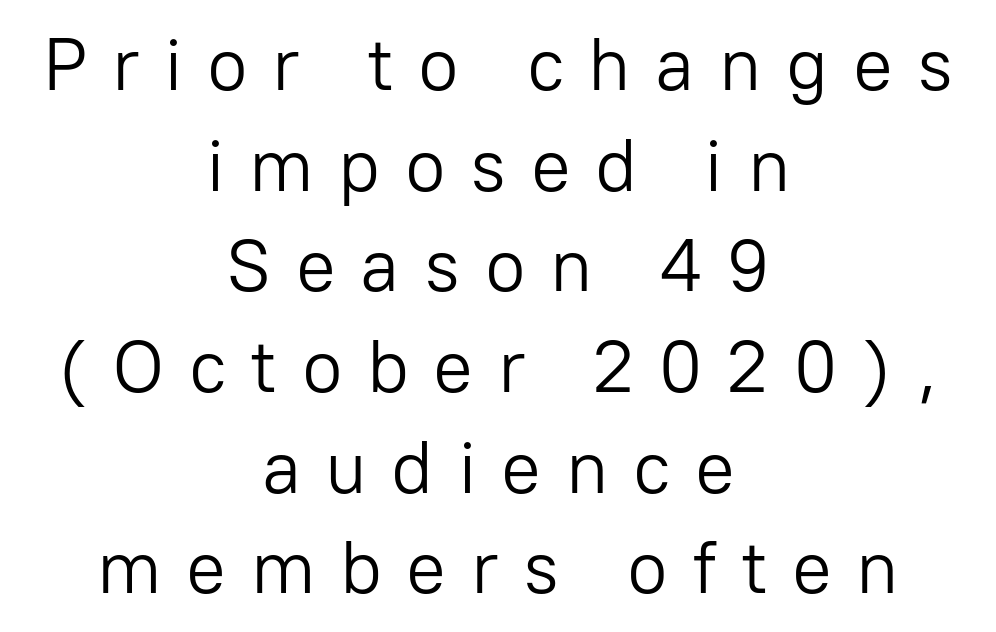
{"serif": "no", "italic": "no", "bold": "no", "weight": "light", "width": "normal", "stroke_contrast": "low", "x_height": "medium", "monospaced": "no", "underline": "no", "align": "center", "line_spacing": "normal", "line_spacing_ratio": 1.36, "letter_spacing": "wide", "letter_spacing_em": 0.33, "glyph_px": 74}
